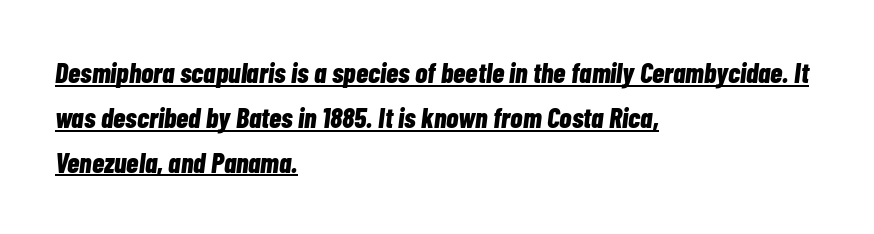
Nothing unusual about the tracking: characters are spaced as the font intends. Character widths vary here, with narrow letters taking less room than wide ones. Emphasis-style slanted type is in use. A typographer would call this underscored text.
